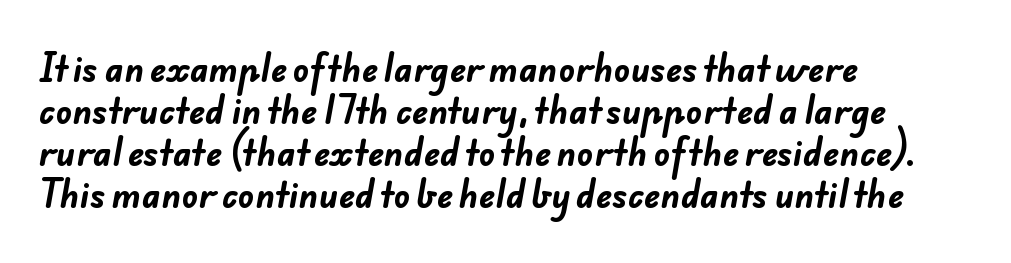
Nope, no serifs anywhere on these letters. The paragraph shown leans on its left margin. Chunky letters — that's bold for sure. The zone under the glyphs is completely vacant. The letters advance in unequal steps, a hallmark of proportional type. Does extra space separate the letters? No, they use regular spacing.
